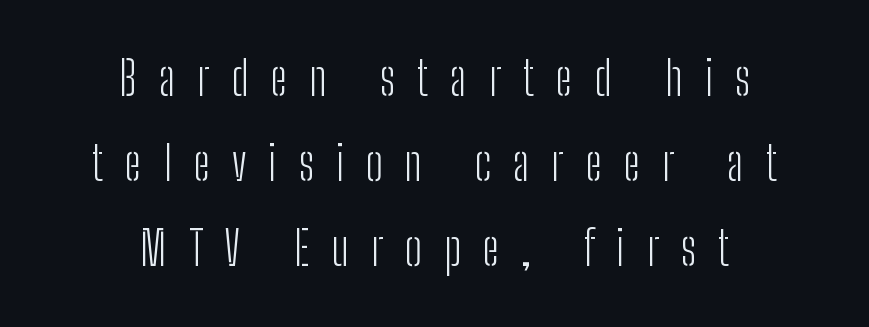
This sample uses expanded letter spacing, leaving extra air between glyphs. Check the space under the baseline: it is left empty. The setting favours the middle, as headings and verse often do. Stroke thickness stays within the range of a standard reading face or lighter. Posture: vertical.
